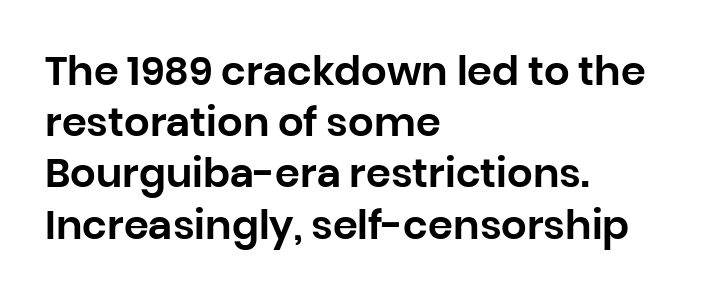
Descenders are the only things crossing below the line. A typesetter would mark this as roman, not italic. In CSS terms this would be text-align: left. The letters advance in unequal steps, a hallmark of proportional type.
